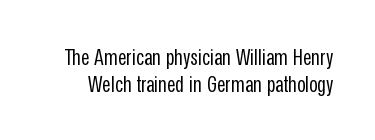
The image shows 23 px text type, upright; set line spacing 1.17x, normal letter spacing, not underlined.
